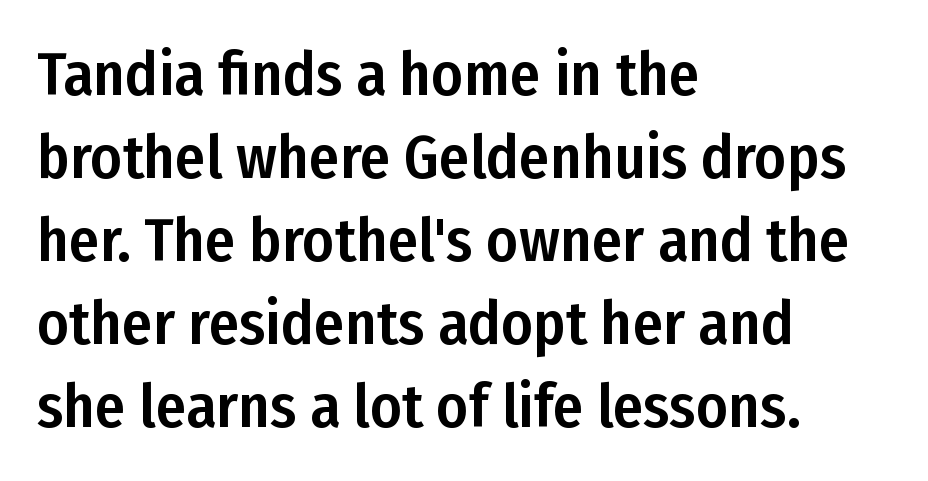
{"serif": "no", "italic": "no", "width": "condensed", "stroke_contrast": "low", "x_height": "medium", "monospaced": "no", "underline": "no", "align": "left", "line_spacing": "normal", "line_spacing_ratio": 1.36, "letter_spacing": "normal", "letter_spacing_em": 0.0, "glyph_px": 61}
